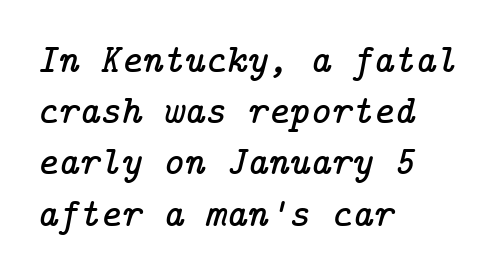
The image shows 40 px serif type, italic (leaning right); set left-aligned, normal line spacing (1.28x), normal letter spacing, not underlined; low stroke contrast and a medium x-height.
